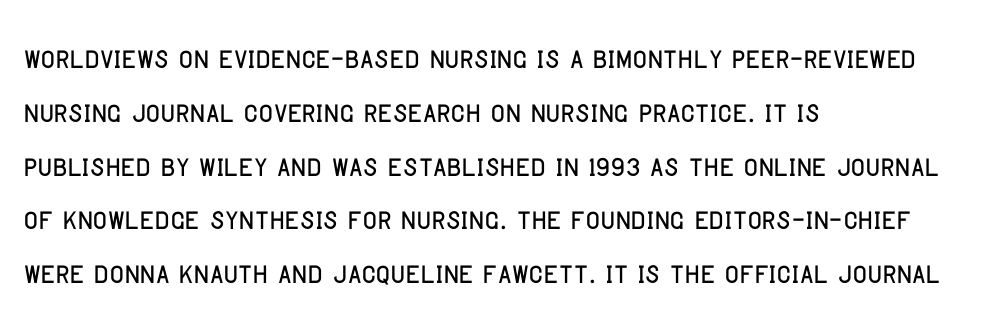
The image shows 39 px condensed sans-serif type, upright; set left-aligned, normal line spacing (1.38x), normal letter spacing, not underlined; low stroke contrast and a large x-height.
